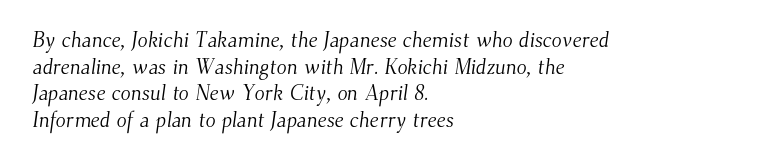
Q: Is the text bold? A: No.
Q: Is the text underlined? A: No.
Q: How is the paragraph aligned? A: Left-aligned.
Q: Is the spacing between letters normal or unusually wide? A: Normal.
Q: Is the spacing between lines tight, normal or loose? A: Normal.
